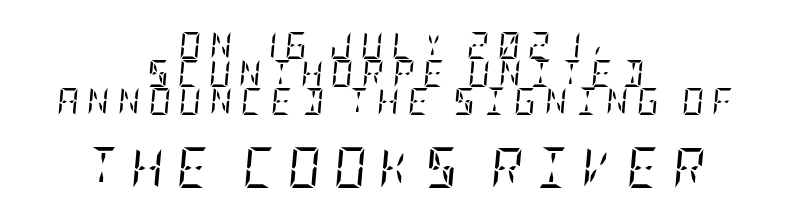
The image shows 40 px regular-weight, condensed serif type, italic (leaning right); set centered, tight line spacing (1.04x), unusually wide letter spacing (+0.32 em), not underlined; the second (bottom) block is 1.48x larger; low stroke contrast and a large x-height.
